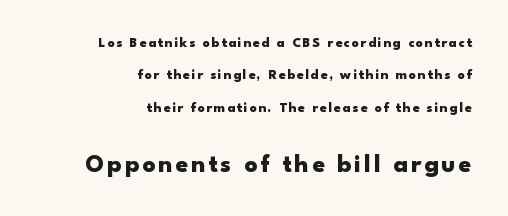
The image shows 25 px bold type, upright; set right-aligned, loose line spacing (2.32x), not underlined; the second (bottom) block is 1.79x larger.
